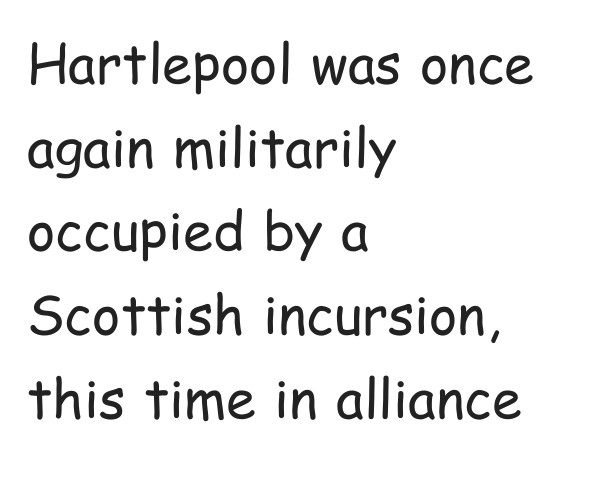
{"serif": "no", "italic": "no", "bold": "no", "weight": "regular", "width": "condensed", "stroke_contrast": "low", "x_height": "medium", "monospaced": "no", "underline": "no", "align": "left", "line_spacing": "normal", "line_spacing_ratio": 1.55, "letter_spacing": "normal", "letter_spacing_em": 0.0, "glyph_px": 54}
